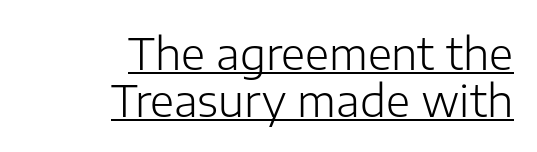
The image shows 44 px light sans-serif type, upright; set right-aligned, tight line spacing (1.07x), normal letter spacing, underlined; low stroke contrast and a medium x-height.
